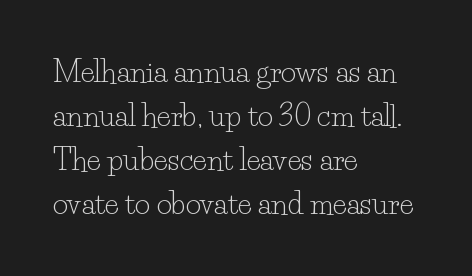
These lines stack with their left ends in a neat column. Here the designer chose a conventional face with non-uniform glyph widths. The letterforms sit shoulder to shoulder at normal distance. Stems here are at most as thick as an everyday book face. The passage shown is not underscored anywhere. The specimen reads as upright at a glance.
